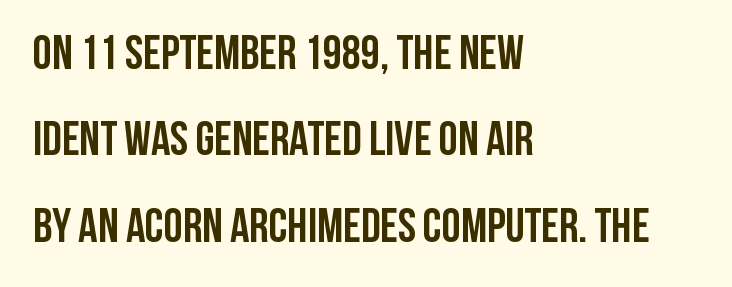
The image shows 48 px semibold, condensed sans-serif type, upright; set left-aligned, line spacing 1.8x, normal letter spacing, not underlined; low stroke contrast and a large x-height.
